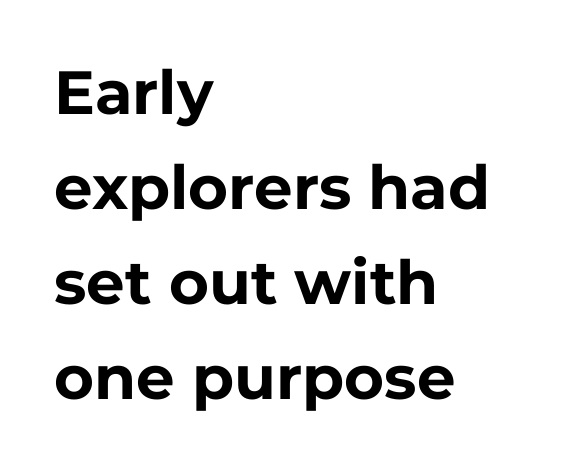
{"serif": "no", "italic": "no", "bold": "yes", "weight": "bold", "width": "normal", "stroke_contrast": "low", "x_height": "medium", "monospaced": "no", "underline": "no", "align": "left", "line_spacing": "normal", "line_spacing_ratio": 1.56, "letter_spacing": "normal", "letter_spacing_em": 0.0, "glyph_px": 61}
